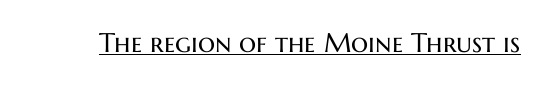
{"italic": "no", "bold": "no", "underline": "yes", "letter_spacing": "normal", "letter_spacing_em": 0.0, "glyph_px": 27}
